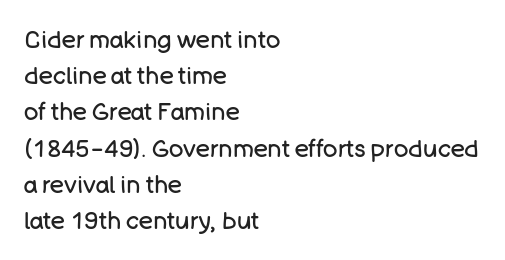
Default kerning and tracking; the words read as compact shapes. Tall strokes in this sample are plumb rather than angled. This rendering uses left alignment, leaving the right contour irregular. Students, observe: this is what conventionally led text looks like. Each stroke keeps to a modest, everyday thickness or less. Honestly, there is no underline to notice here at all.
